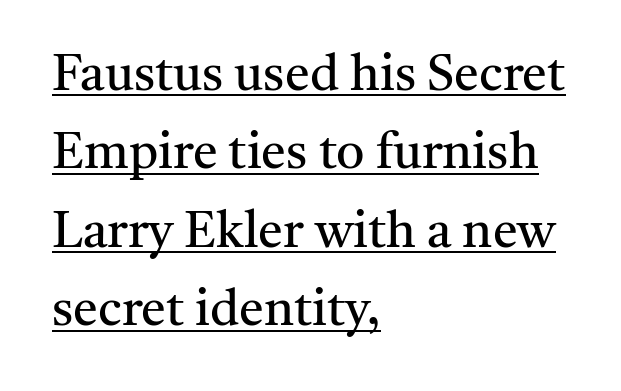
Bold? No — there's no thickening of the strokes. Line starts are locked; line ends wander. Has an underline been added? It has. Proportional: the letters do not fall into vertical columns.
